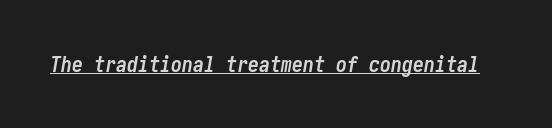
You'd pick this weight for a headline — it's a proper bold. The whole block is typeset with a tilt. These characters rest on top of a visible drawn line. What stands out about the letter spacing? Nothing — it is the standard amount.
